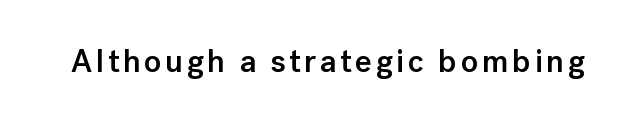
The image shows 32 px semibold sans-serif type, upright; set not underlined; low stroke contrast and a medium x-height.
